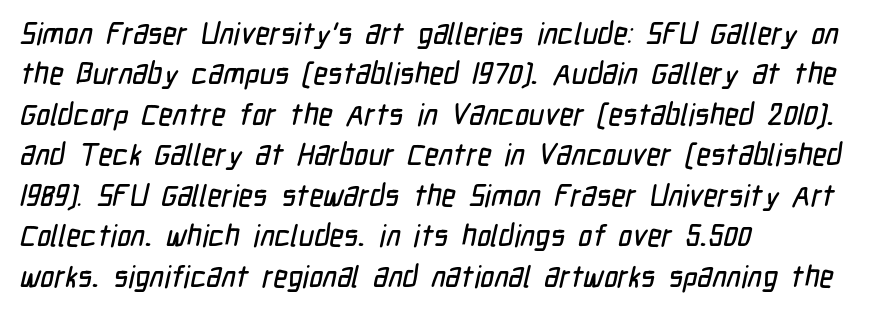
Q: Is the typeface a serif or a sans-serif typeface? A: Sans-serif.
Q: Is the text underlined? A: No.
Q: How is the paragraph aligned? A: Left-aligned.
Q: Is the spacing between letters normal or unusually wide? A: Normal.
Q: Is the spacing between lines tight, normal or loose? A: Normal.
Q: Width (condensed, normal, or wide)? A: Condensed.
Q: Stroke contrast? A: Low.
Q: x-height? A: Medium.
Q: Monospaced? A: No.
